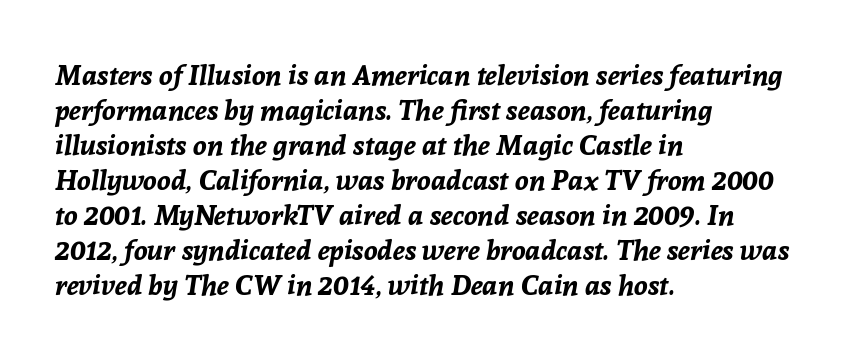
{"italic": "yes", "lean": "right", "slant_degrees": 8, "bold": "yes", "weight": "bold", "width": "normal", "stroke_contrast": "low", "x_height": "medium", "monospaced": "no", "underline": "no", "align": "left", "line_spacing": "normal", "line_spacing_ratio": 1.25, "letter_spacing": "normal", "letter_spacing_em": 0.0, "glyph_px": 28}
